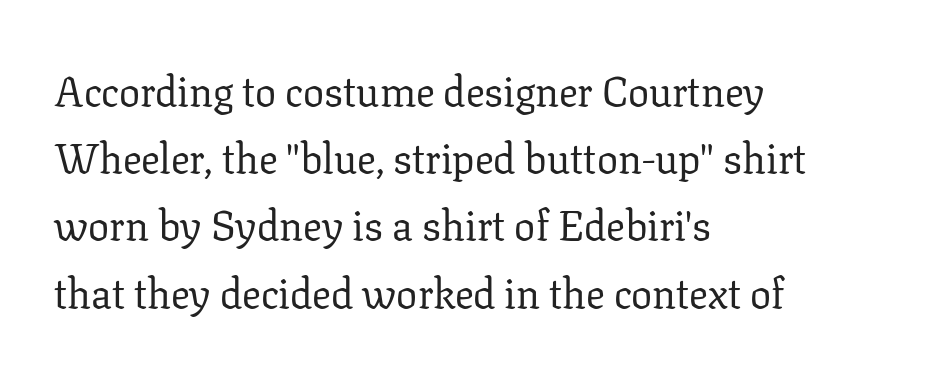
{"serif": "yes", "italic": "no", "bold": "no", "weight": "regular", "width": "normal", "stroke_contrast": "low", "x_height": "medium", "monospaced": "no", "underline": "no", "align": "left", "line_spacing": "normal", "line_spacing_ratio": 1.6, "letter_spacing": "normal", "letter_spacing_em": 0.0, "glyph_px": 42}
